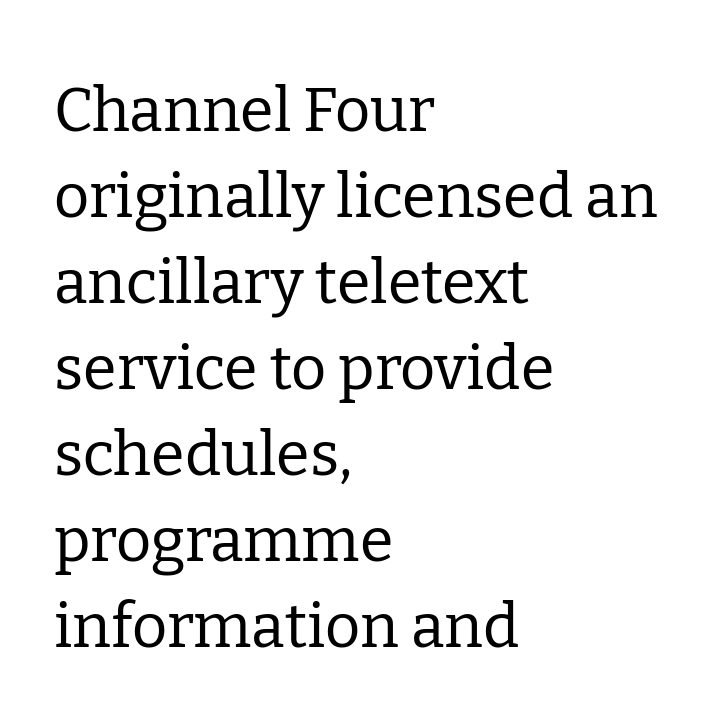
Letters rest on an invisible, unmarked baseline. There is no visible air inserted between adjacent glyphs. Each letter keeps its own natural width here, so spacing adapts to shape. Left-aligned paragraph, ragged on the right.
